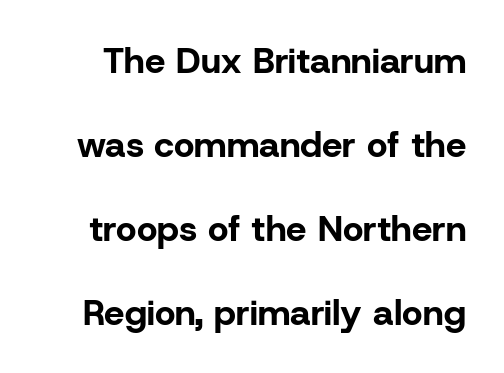
Is the letter spacing exaggerated? No — it looks like the ordinary default. What's the leading like? Stretched, with rows far apart. Each row of text sits above clean, open space. The rendering shows plain stroke endings on the letterforms — a sans-serif design. The face used here is proportionally spaced, like ordinary book or web type.
